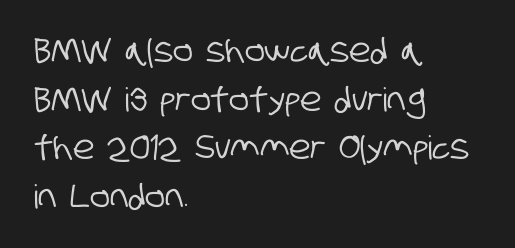
Q: Is the typeface a serif or a sans-serif typeface? A: Sans-serif.
Q: Is the text underlined? A: No.
Q: How is the paragraph aligned? A: Left-aligned.
Q: Is the spacing between letters normal or unusually wide? A: Normal.
Q: Is the spacing between lines tight, normal or loose? A: Normal.
Q: Width (condensed, normal, or wide)? A: Condensed.
Q: Stroke contrast? A: Low.
Q: x-height? A: Large.
Q: Monospaced? A: No.
